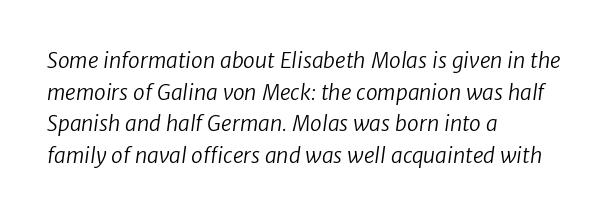
{"bold": "no", "underline": "no", "align": "left", "line_spacing": "normal", "line_spacing_ratio": 1.51, "letter_spacing": "normal", "letter_spacing_em": 0.0, "glyph_px": 21}
